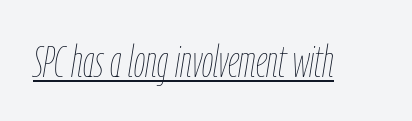
{"italic": "yes", "lean": "right", "slant_degrees": 9, "bold": "no", "weight": "thin", "width": "condensed", "stroke_contrast": "low", "x_height": "medium", "monospaced": "no", "underline": "yes", "letter_spacing": "normal", "letter_spacing_em": 0.0, "glyph_px": 45}
